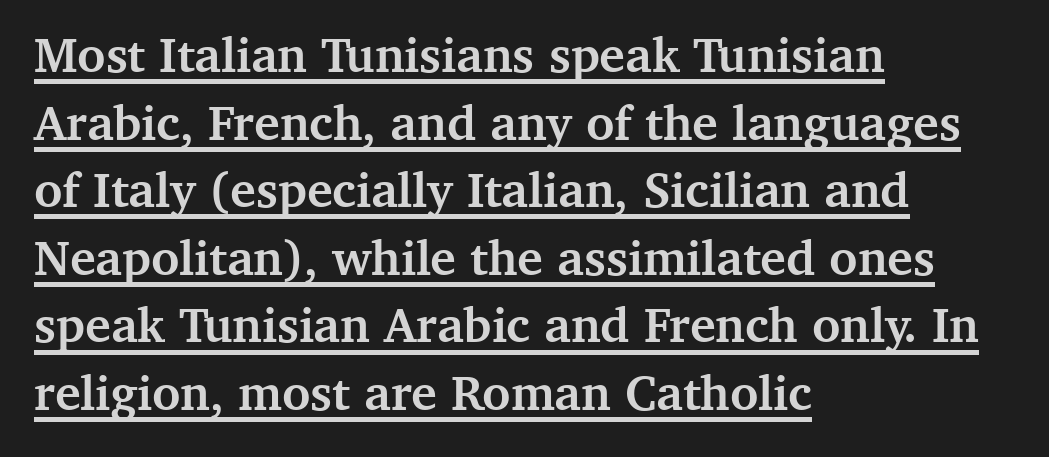
{"serif": "yes", "italic": "no", "bold": "yes", "weight": "semibold", "width": "normal", "stroke_contrast": "medium", "x_height": "medium", "monospaced": "no", "underline": "yes", "align": "left", "line_spacing": "normal", "line_spacing_ratio": 1.38, "letter_spacing": "normal", "letter_spacing_em": 0.0, "glyph_px": 49}
